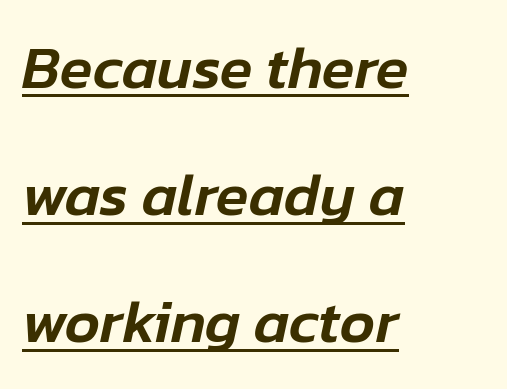
Q: Is the text italic (slanted)? A: Yes, it leans right by about 12 degrees.
Q: Is the text underlined? A: Yes.
Q: How is the paragraph aligned? A: Left-aligned.
Q: Is the spacing between letters normal or unusually wide? A: Normal.
Q: Is the spacing between lines tight, normal or loose? A: Loose.
Q: Width (condensed, normal, or wide)? A: Normal.
Q: Stroke contrast? A: Low.
Q: x-height? A: Medium.
Q: Monospaced? A: No.
